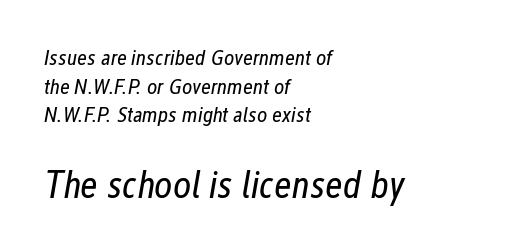
{"italic": "yes", "lean": "right", "slant_degrees": 12, "bold": "no", "weight": "regular", "width": "condensed", "stroke_contrast": "low", "x_height": "medium", "monospaced": "no", "underline": "no", "align": "left", "line_spacing": "normal", "line_spacing_ratio": 1.3, "letter_spacing": "normal", "letter_spacing_em": 0.0, "larger_block": "second", "size_ratio": 1.77, "glyph_px": 39}
